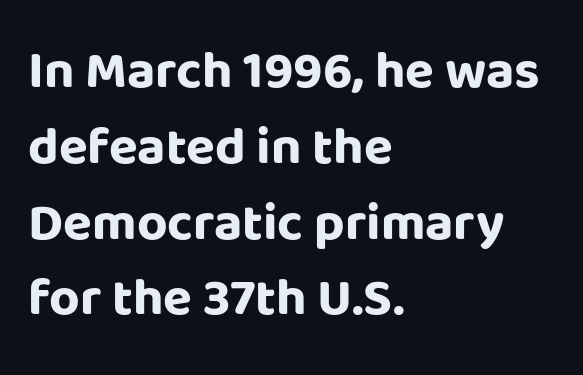
Q: Is the text bold? A: Yes.
Q: Is the text italic (slanted)? A: No, it is upright.
Q: Is the typeface a serif or a sans-serif typeface? A: Sans-serif.
Q: Is the text underlined? A: No.
Q: How is the paragraph aligned? A: Left-aligned.
Q: Is the spacing between letters normal or unusually wide? A: Normal.
Q: Is the spacing between lines tight, normal or loose? A: Normal.
Q: Width (condensed, normal, or wide)? A: Normal.
Q: Stroke contrast? A: Low.
Q: x-height? A: Large.
Q: Monospaced? A: No.
